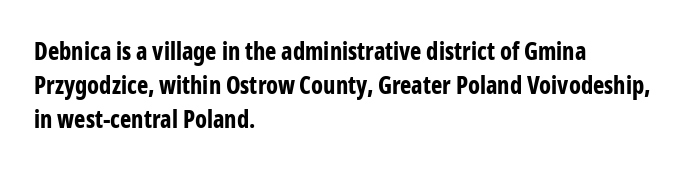
The passage shown stacks its lines at a standard gap. These lines keep a tight, regular rhythm from letter to letter. Descenders hang freely into open space. The sample has been set heavy, in full bold. Leftover space on each line is placed entirely after the last word. Nope, not italic — everything's standing straight.
